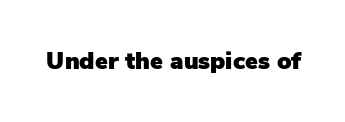
The image shows 24 px text type, upright; set normal letter spacing, not underlined.
